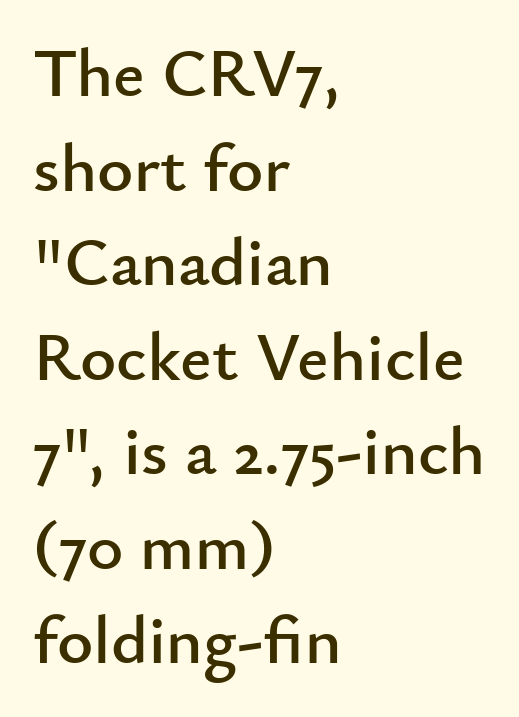
{"serif": "no", "italic": "no", "width": "normal", "stroke_contrast": "low", "x_height": "small", "monospaced": "no", "underline": "no", "align": "left", "line_spacing": "normal", "line_spacing_ratio": 1.37, "letter_spacing": "normal", "letter_spacing_em": 0.0, "glyph_px": 69}
